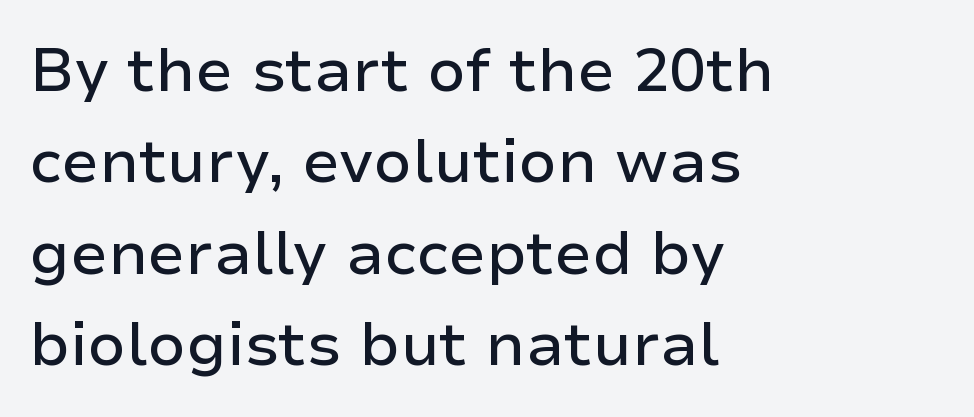
{"serif": "no", "italic": "no", "width": "normal", "stroke_contrast": "low", "x_height": "medium", "monospaced": "no", "underline": "no", "align": "left", "line_spacing": "normal", "line_spacing_ratio": 1.5, "letter_spacing": "normal", "letter_spacing_em": 0.0, "glyph_px": 61}
